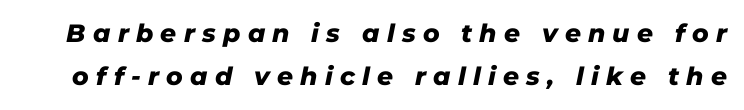
The image shows 25 px bold type, italic (leaning right); set line spacing 1.73x, unusually wide letter spacing (+0.29 em), not underlined.
